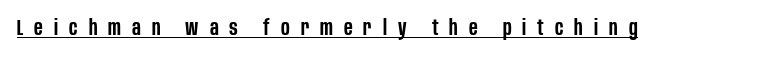
Q: Is the text bold? A: Semi-bold.
Q: Is the text italic (slanted)? A: No, it is upright.
Q: Is the text underlined? A: Yes.
Q: Is the spacing between letters normal or unusually wide? A: Unusually wide.
